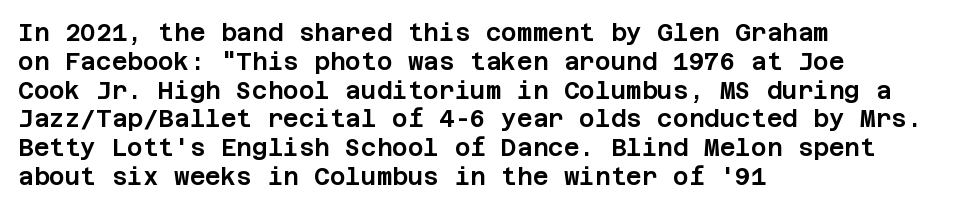
Q: Is the text italic (slanted)? A: No, it is upright.
Q: Is the text underlined? A: No.
Q: How is the paragraph aligned? A: Left-aligned.
Q: Is the spacing between letters normal or unusually wide? A: Normal.
